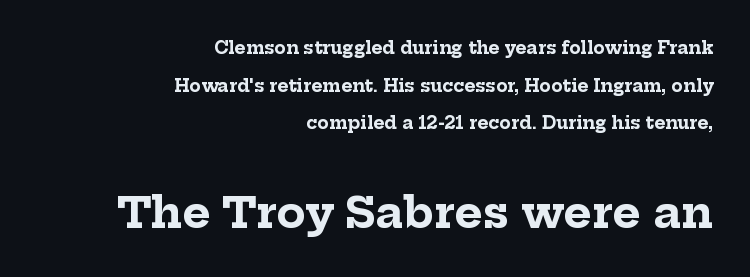
The image shows 43 px bold serif type, upright; set right-aligned, loose line spacing (2.22x), normal letter spacing, not underlined; the second (bottom) block is 2.53x larger; low stroke contrast and a medium x-height.
